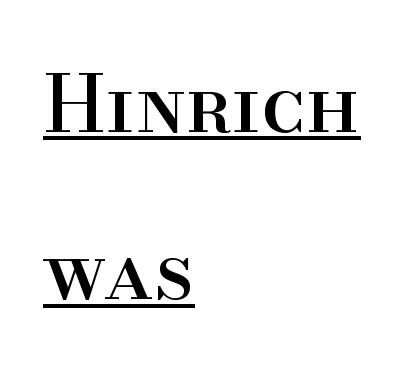
Descenders here cross a horizontal rule under the line. Posture: vertical. Students, note that the glyphs here touch the page at normal intervals. Layout note: lines flush left. A typesetter would call this proportional, since set widths differ per character.
